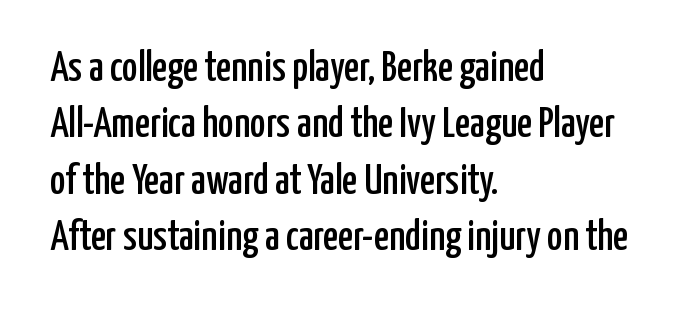
The rows are spaced the way most documents space them. Look at the tracking — it's just the regular setting, nothing added. Typographically, this falls in the sans-serif category. Is this a fixed-width face? No — the glyphs have proportional, varying widths. The lines in this sample share a left origin and differ only in where they stop.
